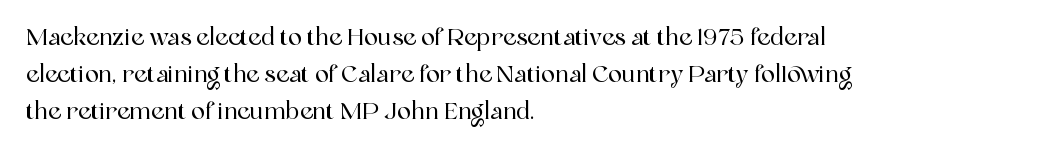
{"italic": "no", "underline": "no", "align": "left", "line_spacing": "normal", "line_spacing_ratio": 1.6, "letter_spacing": "normal", "letter_spacing_em": 0.0, "glyph_px": 23}
